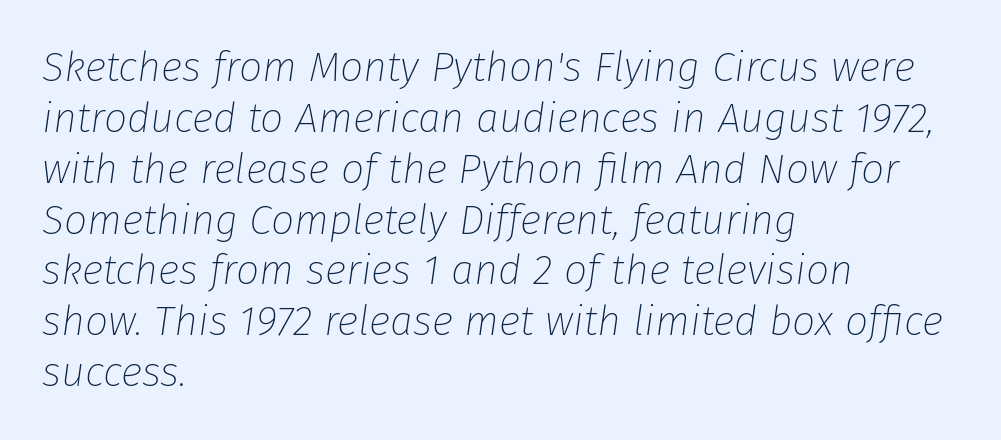
{"italic": "yes", "lean": "right", "slant_degrees": 8, "bold": "no", "weight": "thin", "width": "normal", "stroke_contrast": "low", "x_height": "medium", "monospaced": "no", "underline": "no", "align": "left", "line_spacing_ratio": 1.24, "letter_spacing": "normal", "letter_spacing_em": 0.0, "glyph_px": 41}
